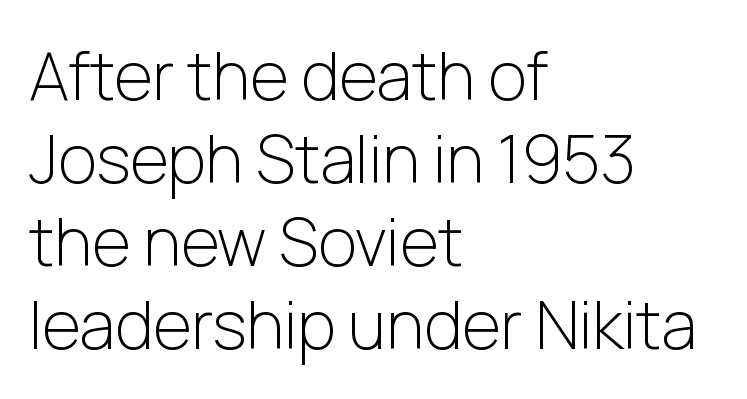
The image shows 66 px light sans-serif type, upright; set left-aligned, normal line spacing (1.26x), normal letter spacing, not underlined; low stroke contrast and a medium x-height.
